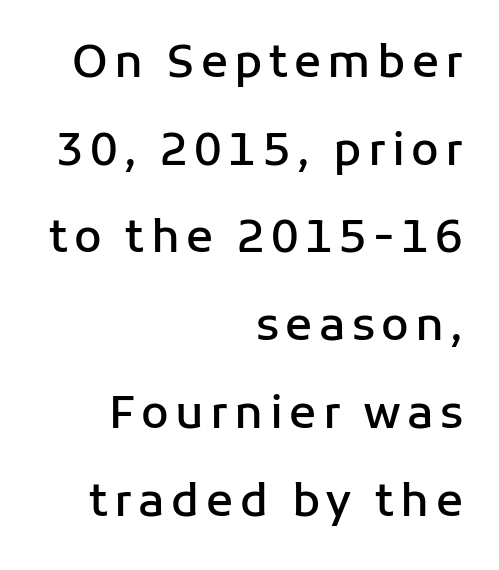
{"serif": "no", "italic": "no", "bold": "semi", "weight": "semibold", "width": "normal", "stroke_contrast": "low", "x_height": "medium", "monospaced": "no", "underline": "no", "align": "right", "line_spacing": "loose", "line_spacing_ratio": 1.95, "glyph_px": 45}
